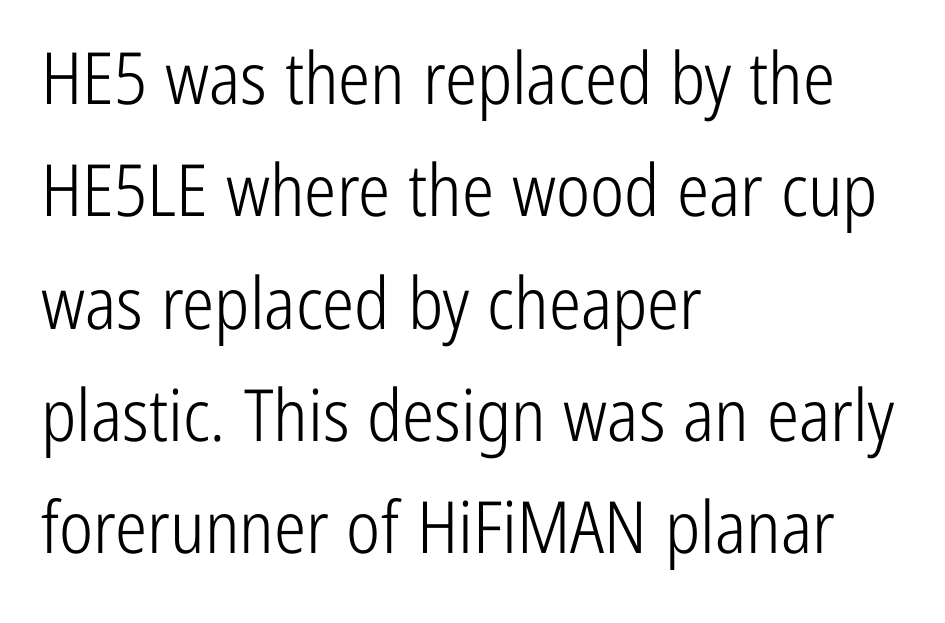
{"serif": "no", "italic": "no", "bold": "no", "weight": "light", "width": "condensed", "stroke_contrast": "low", "x_height": "medium", "monospaced": "no", "underline": "no", "align": "left", "line_spacing": "normal", "line_spacing_ratio": 1.56, "letter_spacing": "normal", "letter_spacing_em": 0.0, "glyph_px": 72}
